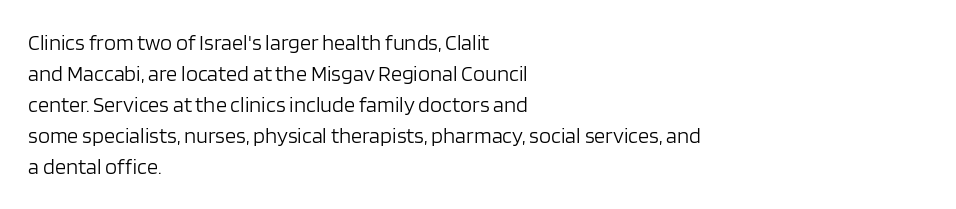
The words here are not underlined. Default kerning and tracking; the words read as compact shapes. The paragraph shown leans on its left margin. Posture: straight, roman, zero tilt. Vertical stems look standard width or narrower in stroke. Vertical spacing — default.
